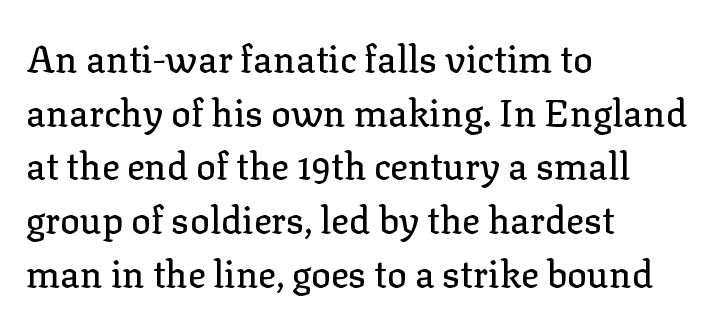
{"serif": "yes", "italic": "no", "width": "normal", "stroke_contrast": "low", "x_height": "medium", "monospaced": "no", "underline": "no", "align": "left", "line_spacing": "normal", "line_spacing_ratio": 1.45, "letter_spacing": "normal", "letter_spacing_em": 0.0, "glyph_px": 37}
